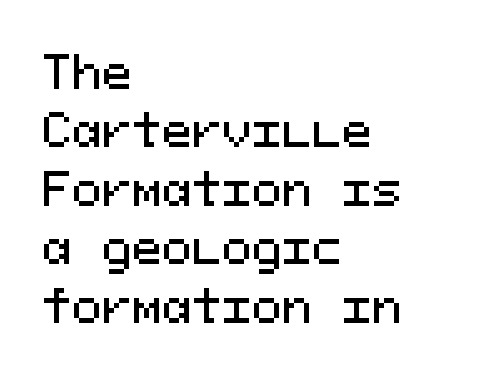
The foot of each line stays bare and open. The passage shown has conventional tracking throughout. A typesetter would call this monospace, since all characters share one set width. The face used here is a sans, in the tradition of grotesques and geometrics. A typesetter would mark this as roman, not italic.
